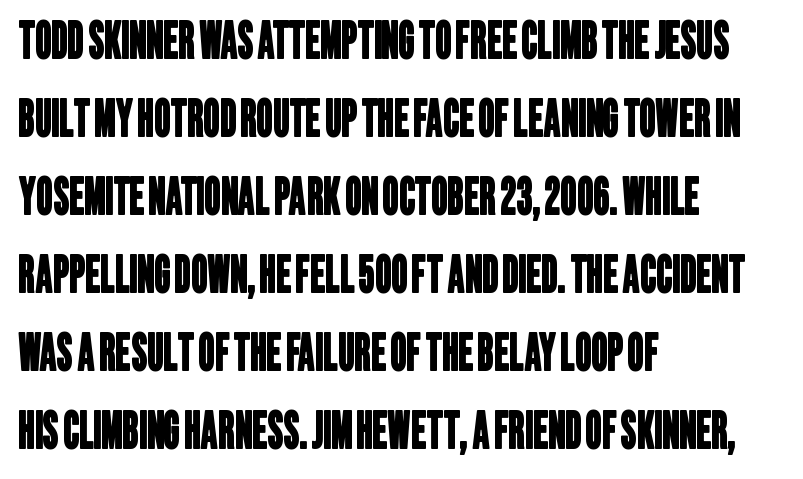
Think of a printed novel: that variable character pitch is what you see here. The text block is weighted toward the left margin, trailing off unevenly rightward. Type style note: lacks serifs. You could call the tracking neutral — neither tight nor loose.
